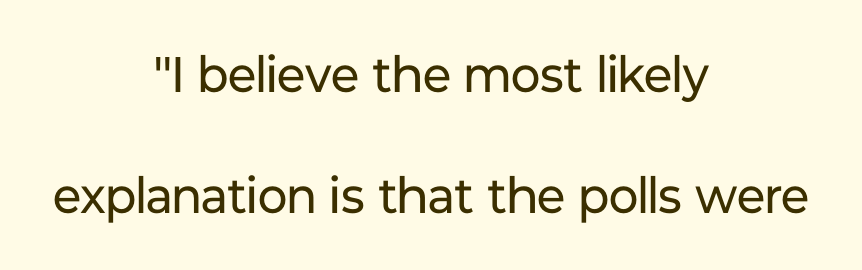
{"serif": "no", "italic": "no", "bold": "no", "weight": "regular", "width": "normal", "stroke_contrast": "low", "x_height": "medium", "monospaced": "no", "underline": "no", "align": "center", "line_spacing": "loose", "line_spacing_ratio": 2.43, "letter_spacing": "normal", "letter_spacing_em": 0.0, "glyph_px": 50}
